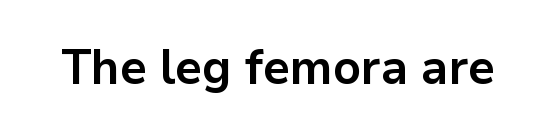
Caption: bold face, heavy strokes. The space beneath each line is pristine and unruled. The letters advance in unequal steps, a hallmark of proportional type. You can tell from the bare stems that sans-serif type was used. If you drew a line through each stem, it would be perfectly vertical.
